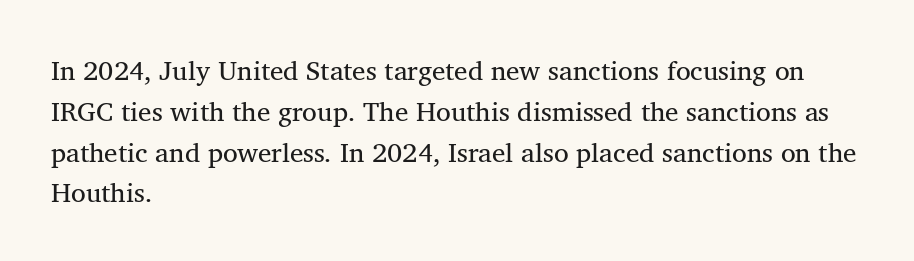
Q: Is the text bold? A: No.
Q: Is the text italic (slanted)? A: No, it is upright.
Q: Is the text underlined? A: No.
Q: How is the paragraph aligned? A: Left-aligned.
Q: Is the spacing between letters normal or unusually wide? A: Normal.
Q: Is the spacing between lines tight, normal or loose? A: Normal.
